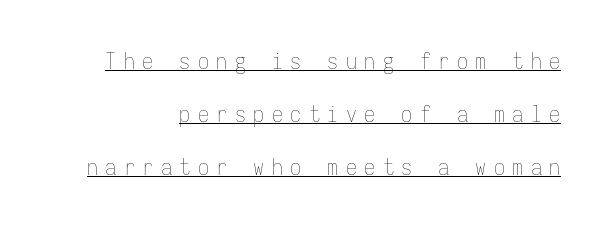
Q: Is the text bold? A: No.
Q: Is the text italic (slanted)? A: No, it is upright.
Q: Is the text underlined? A: Yes.
Q: Is the spacing between letters normal or unusually wide? A: Unusually wide.
Q: Is the spacing between lines tight, normal or loose? A: Loose.
